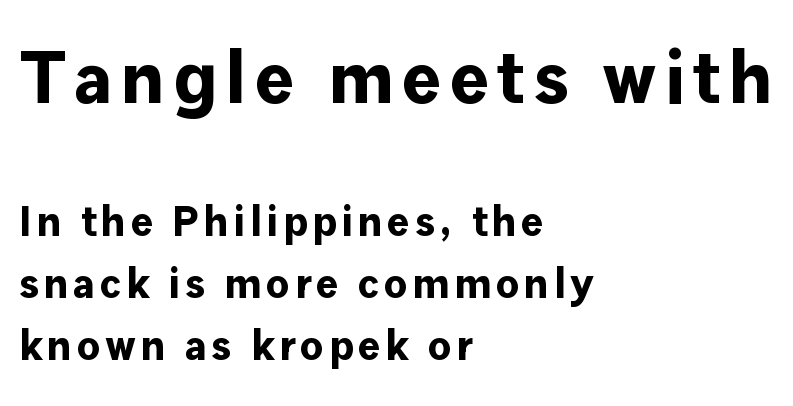
The image shows 74 px bold sans-serif type, upright; set left-aligned, normal line spacing (1.48x), not underlined; the first (top) block is 1.76x larger; low stroke contrast and a medium x-height.
